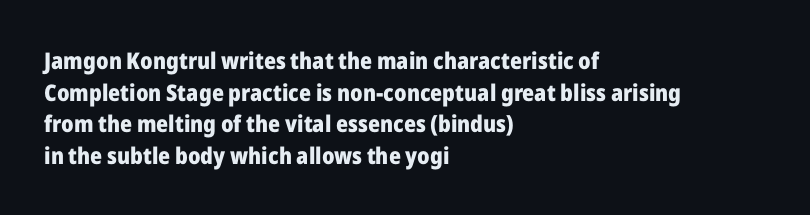
{"italic": "no", "bold": "yes", "underline": "no", "align": "left", "line_spacing": "normal", "line_spacing_ratio": 1.37, "letter_spacing": "normal", "letter_spacing_em": 0.0, "glyph_px": 23}
